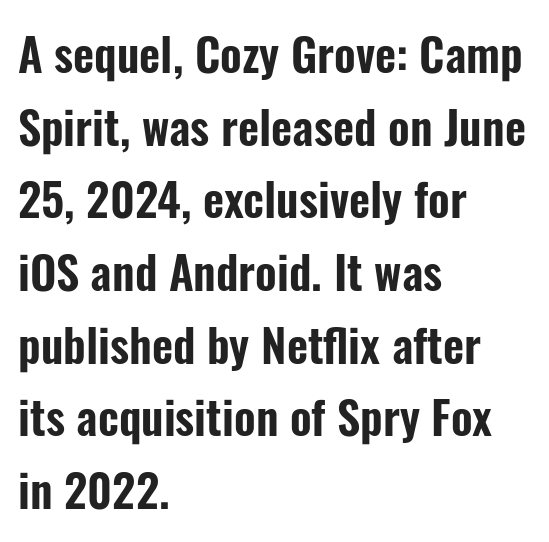
The image shows 46 px condensed sans-serif type, upright; set left-aligned, normal line spacing (1.58x), normal letter spacing, not underlined; low stroke contrast and a medium x-height.
